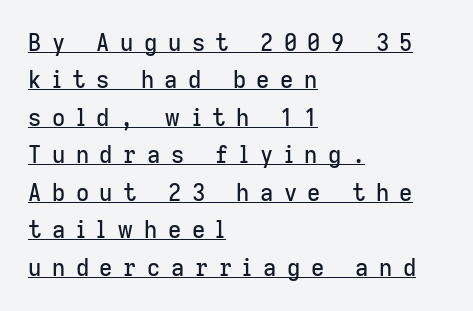
Q: Is the text italic (slanted)? A: No, it is upright.
Q: Is the text underlined? A: Yes.
Q: How is the paragraph aligned? A: Left-aligned.
Q: Is the spacing between letters normal or unusually wide? A: Unusually wide.
Q: Is the spacing between lines tight, normal or loose? A: Normal.
